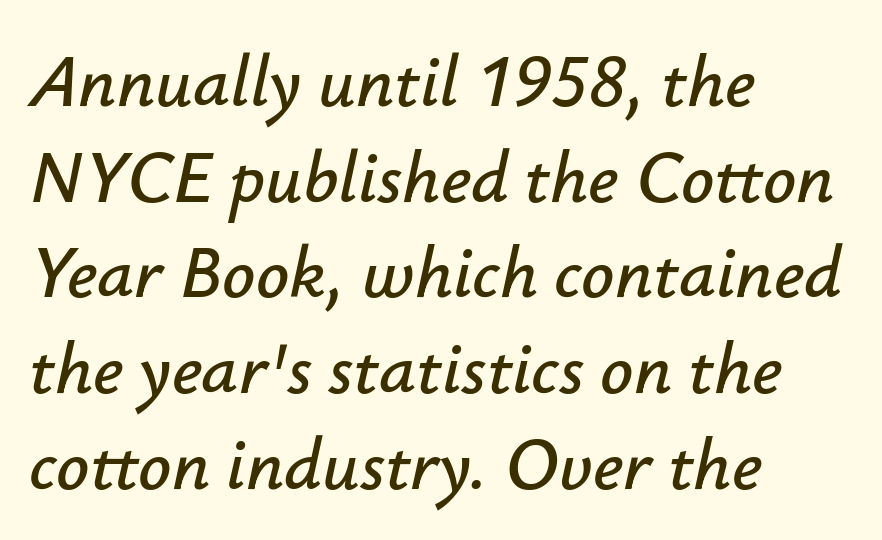
The passage is arranged the way most books set body copy — flush left. Anything drawn beneath the words? Only blank space. The space between consecutive lines is moderate. If you drew a line through each stem, it would be angled.
